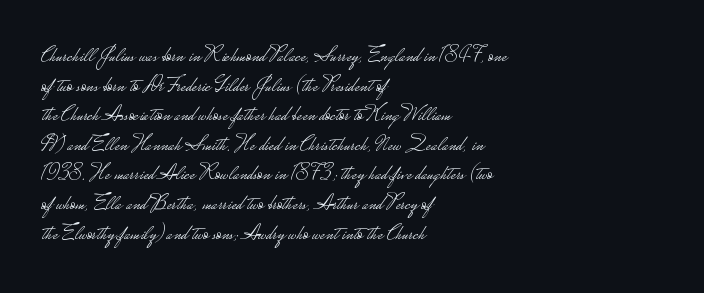
{"bold": "no", "underline": "no", "align": "left", "line_spacing": "normal", "line_spacing_ratio": 1.41, "letter_spacing": "normal", "letter_spacing_em": 0.0, "glyph_px": 21}
